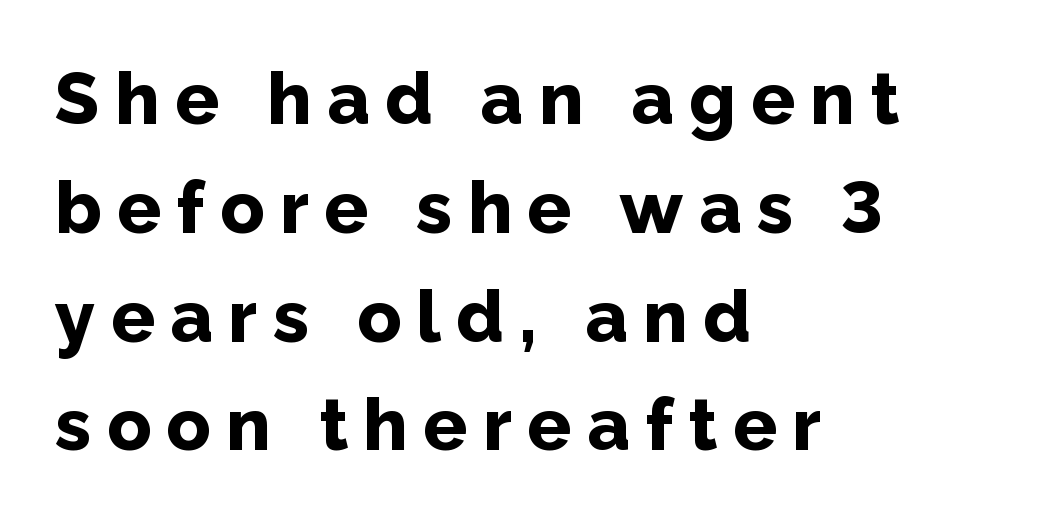
{"serif": "no", "italic": "no", "bold": "yes", "weight": "bold", "width": "normal", "stroke_contrast": "low", "x_height": "medium", "monospaced": "no", "underline": "no", "align": "left", "line_spacing": "normal", "line_spacing_ratio": 1.49, "letter_spacing": "wide", "letter_spacing_em": 0.21, "glyph_px": 73}
